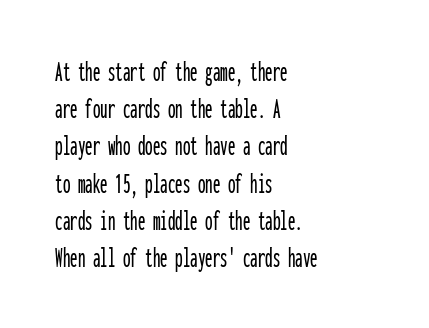
Q: Is the text italic (slanted)? A: No, it is upright.
Q: Is the typeface a serif or a sans-serif typeface? A: Sans-serif.
Q: Is the text underlined? A: No.
Q: How is the paragraph aligned? A: Left-aligned.
Q: Is the spacing between letters normal or unusually wide? A: Normal.
Q: Width (condensed, normal, or wide)? A: Condensed.
Q: Stroke contrast? A: Low.
Q: x-height? A: Medium.
Q: Monospaced? A: Yes.
